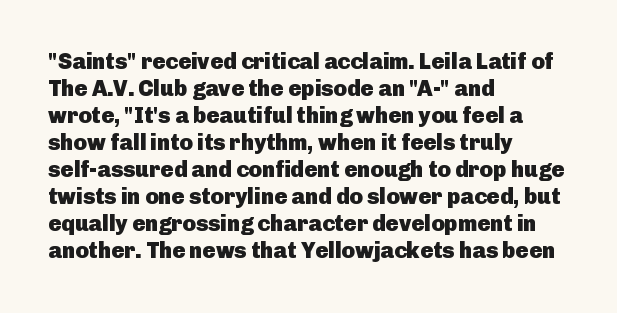
{"italic": "no", "bold": "yes", "underline": "no", "align": "left", "line_spacing_ratio": 1.23, "letter_spacing": "normal", "letter_spacing_em": 0.0, "glyph_px": 22}
